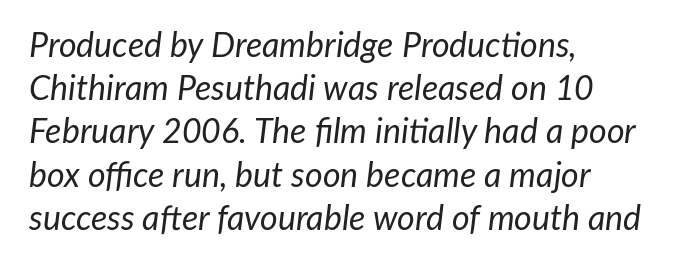
These lines were composed using italics. The lines are quadded left. Compared with a typical body face, this is equally light or lighter still. Varying glyph widths throughout — classic text-font behaviour.
